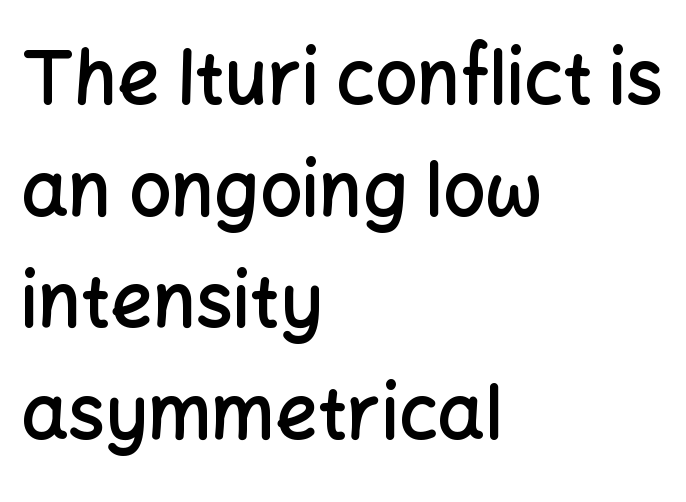
The image shows 74 px semibold sans-serif type, upright; set left-aligned, normal line spacing (1.51x), normal letter spacing, not underlined; low stroke contrast and a medium x-height.
